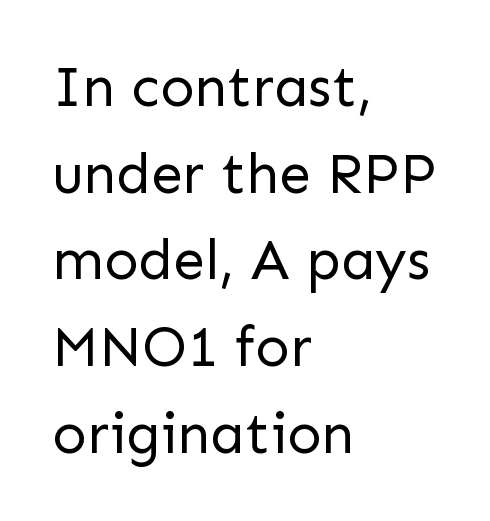
Bare-footed words on every line. The block of text has a typical density, with ordinary space between rows. The face looks like a standard text weight, possibly lighter. Think of a printed novel: that variable character pitch is what you see here. Line beginnings align vertically; line endings do not. Classification — sans serif.
